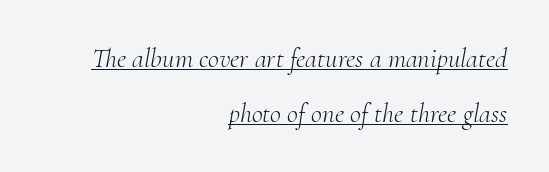
The image shows 27 px text type, italic (leaning right); set right-aligned, loose line spacing (2.03x), normal letter spacing, underlined.
